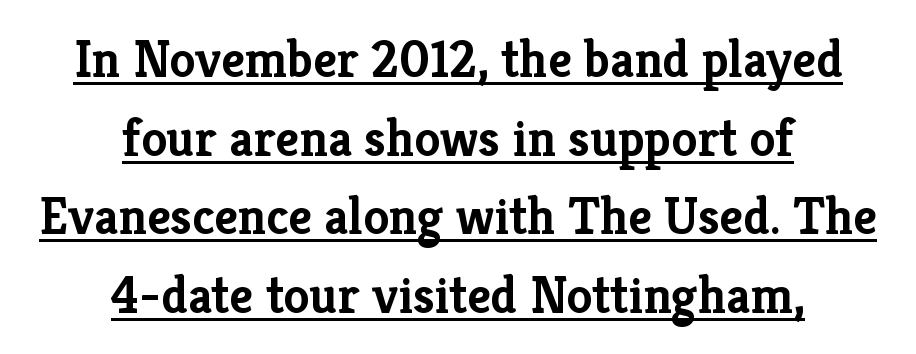
The image shows 52 px semibold serif type, upright; set centered, normal line spacing (1.51x), normal letter spacing, underlined; low stroke contrast and a medium x-height.
